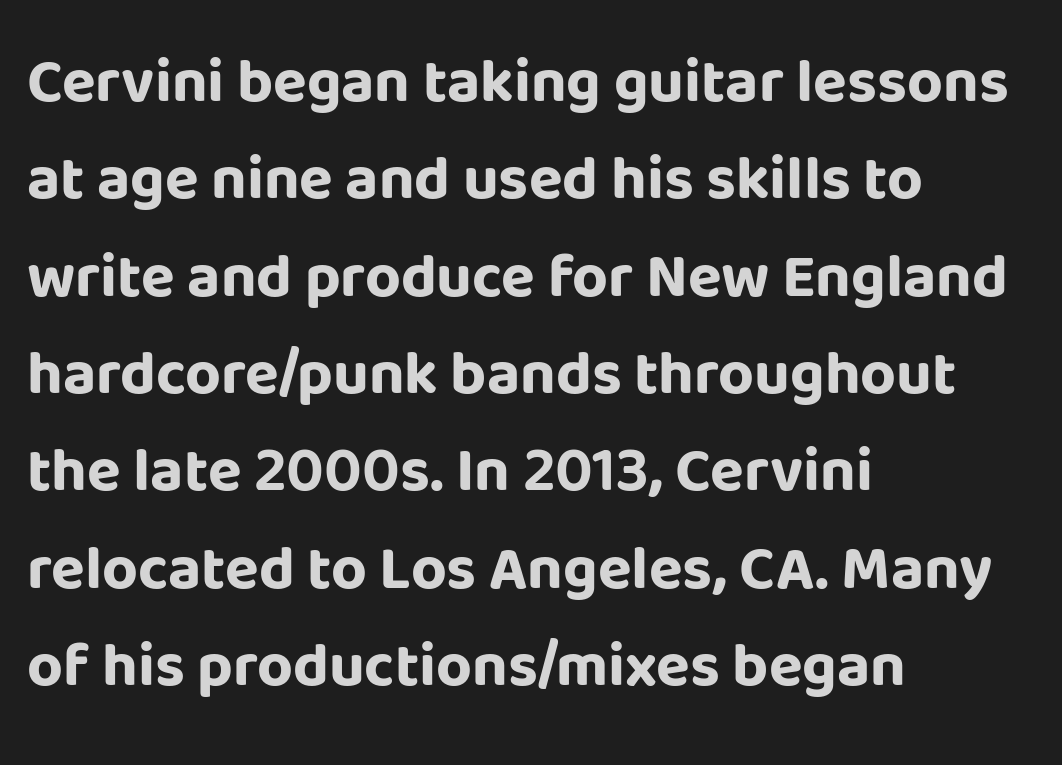
The letterforms sit shoulder to shoulder at normal distance. A clean baseline with only descenders dipping below it. Looks like regular typesetting: each glyph gets only the width it needs. Reading down the block, your eye returns to a fixed left position each line.
